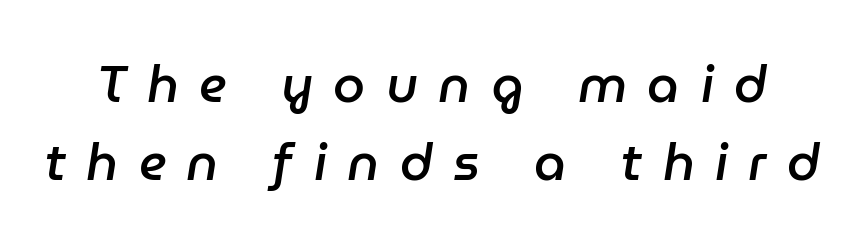
{"italic": "yes", "lean": "right", "slant_degrees": 9, "bold": "semi", "weight": "semibold", "width": "normal", "stroke_contrast": "low", "x_height": "medium", "monospaced": "no", "underline": "no", "line_spacing": "normal", "line_spacing_ratio": 1.52, "letter_spacing": "wide", "letter_spacing_em": 0.4, "glyph_px": 51}
